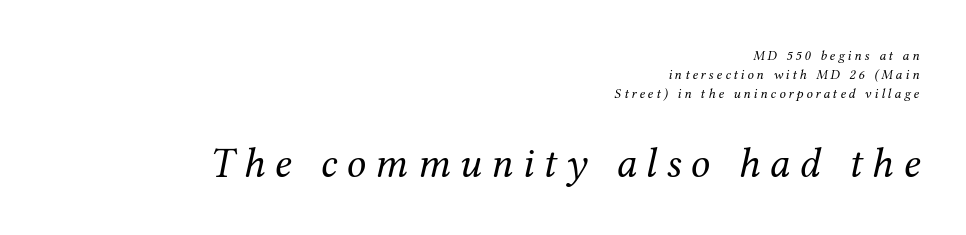
The face used here is seriffed, in the tradition of book romans. Stroke mass is kept to a normal reading level or below. These lines were composed using italics. How would I describe the line gaps? Plain and ordinary. Check under the words: just untouched page. This sample has the flowing, uneven cadence of proportional lettering.
